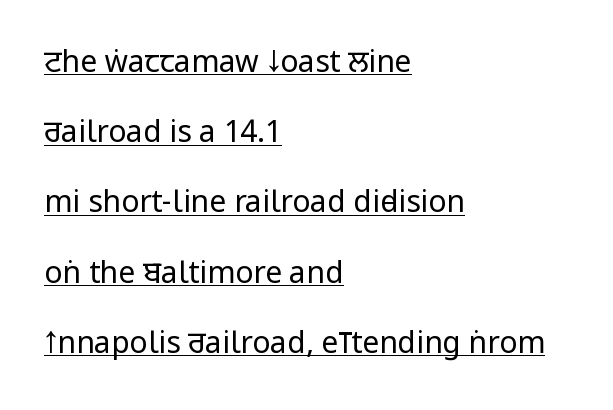
Q: Is the text bold? A: No.
Q: Is the text italic (slanted)? A: No, it is upright.
Q: Is the typeface a serif or a sans-serif typeface? A: Sans-serif.
Q: Is the text underlined? A: Yes.
Q: How is the paragraph aligned? A: Left-aligned.
Q: Is the spacing between letters normal or unusually wide? A: Normal.
Q: Is the spacing between lines tight, normal or loose? A: Loose.
Q: Width (condensed, normal, or wide)? A: Condensed.
Q: Stroke contrast? A: Low.
